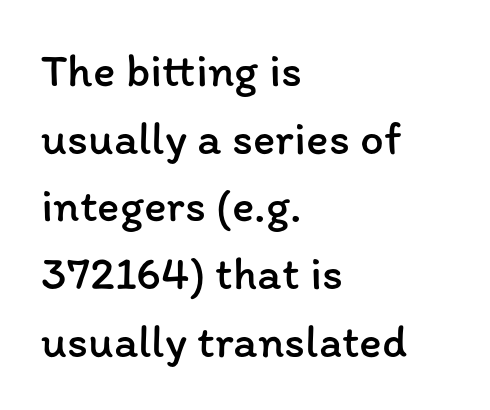
The line texture is even and compact thanks to regular tracking. Normally led — the rows are evenly, conventionally spaced. Heft: none added — not bold. Horizontally, the lines are justified to the leading edge only. The letters stand straight up with perfectly vertical stems. Spacing verdict: proportional, widths tailored to each character.
